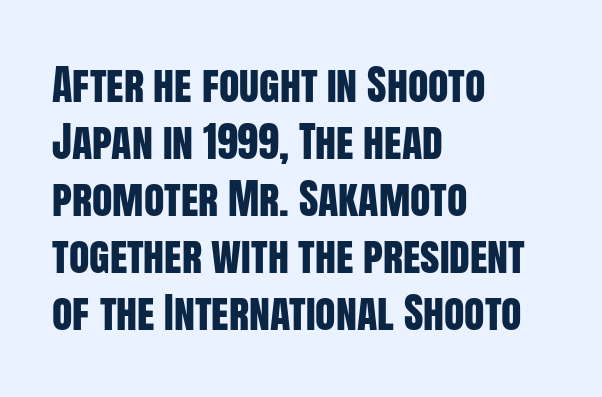
This sample uses plain, unmodified letter spacing. A typesetter would call this proportional, since set widths differ per character. Typeset ragged right — the left edge is the straight one. The passage shown is typeset with a sans-serif family. The specimen reads as upright at a glance. If you measured baseline to baseline, you'd find a middling distance.
